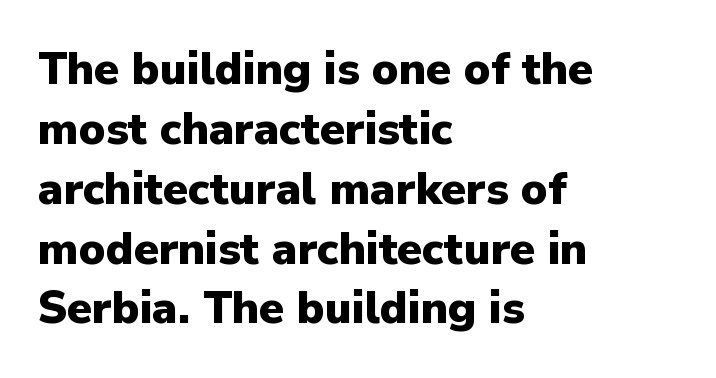
{"serif": "no", "italic": "no", "bold": "yes", "weight": "heavy", "width": "normal", "stroke_contrast": "low", "x_height": "medium", "monospaced": "no", "underline": "no", "align": "left", "line_spacing": "normal", "line_spacing_ratio": 1.33, "letter_spacing": "normal", "letter_spacing_em": 0.0, "glyph_px": 45}
